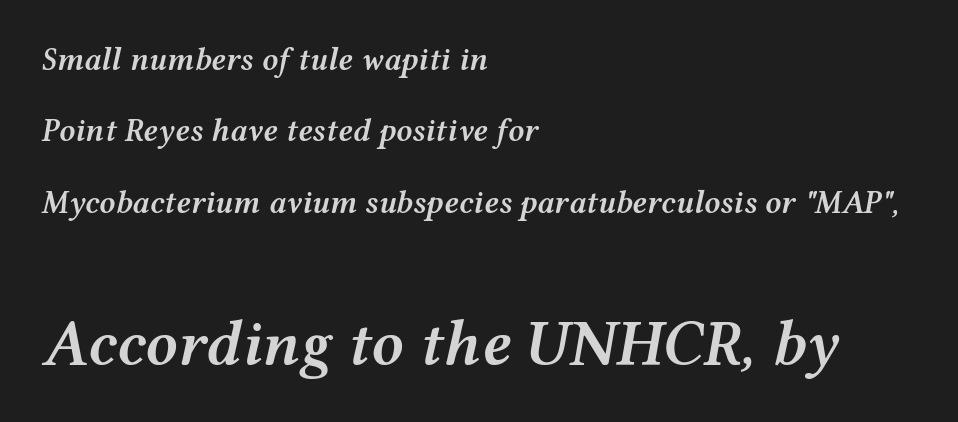
Q: Is the text bold? A: Semi-bold.
Q: Is the text italic (slanted)? A: Yes, it leans right by about 12 degrees.
Q: Is the text underlined? A: No.
Q: How is the paragraph aligned? A: Left-aligned.
Q: Is the spacing between letters normal or unusually wide? A: Normal.
Q: Is the spacing between lines tight, normal or loose? A: Loose.
Q: Which block of text is set in a larger size, the first (top) or the second (bottom)? A: The second (bottom) one.
Q: Width (condensed, normal, or wide)? A: Wide.
Q: Stroke contrast? A: Medium.
Q: x-height? A: Medium.
Q: Monospaced? A: No.
